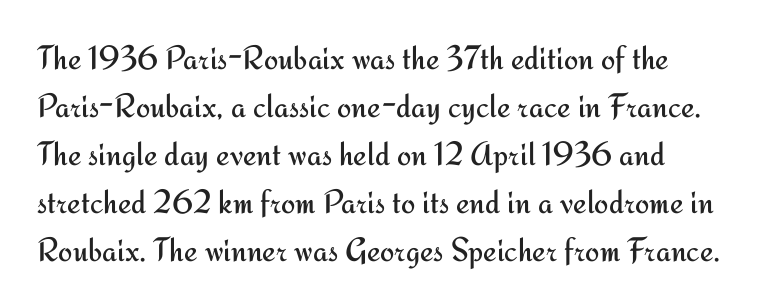
Q: Is the text bold? A: No.
Q: Is the text italic (slanted)? A: No, it is upright.
Q: Is the typeface a serif or a sans-serif typeface? A: Sans-serif.
Q: Is the text underlined? A: No.
Q: How is the paragraph aligned? A: Left-aligned.
Q: Is the spacing between letters normal or unusually wide? A: Normal.
Q: Is the spacing between lines tight, normal or loose? A: Normal.
Q: Width (condensed, normal, or wide)? A: Normal.
Q: Stroke contrast? A: Medium.
Q: x-height? A: Small.
Q: Monospaced? A: No.
